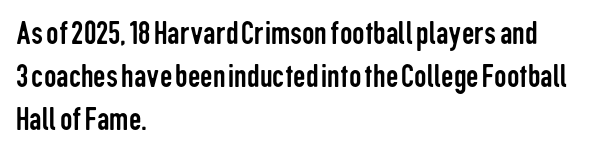
{"serif": "no", "italic": "no", "bold": "no", "weight": "regular", "width": "condensed", "stroke_contrast": "low", "x_height": "medium", "monospaced": "no", "underline": "no", "align": "left", "line_spacing_ratio": 1.23, "letter_spacing": "normal", "letter_spacing_em": 0.0, "glyph_px": 35}
